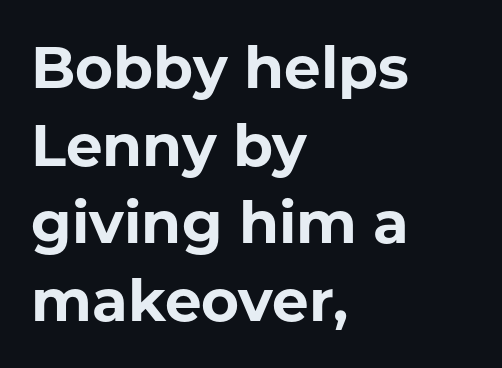
Does the type have serifs? No, each stem ends abruptly. How would I describe the line gaps? Plain and ordinary. Spacing verdict: proportional, widths tailored to each character. Caption: bold face, heavy strokes. Underlining? Definitely not there.
